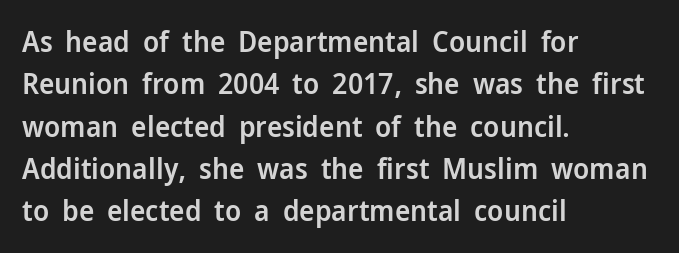
The image shows 29 px semibold sans-serif type, upright; set left-aligned, normal line spacing (1.46x), normal letter spacing, not underlined; low stroke contrast and a medium x-height.
